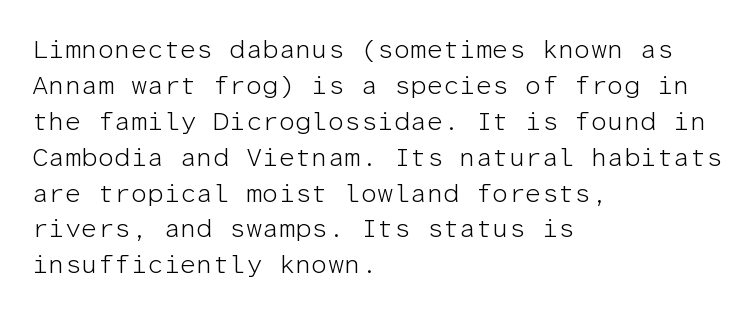
The image shows 26 px text type, upright; set left-aligned, normal line spacing (1.38x), normal letter spacing, not underlined.
